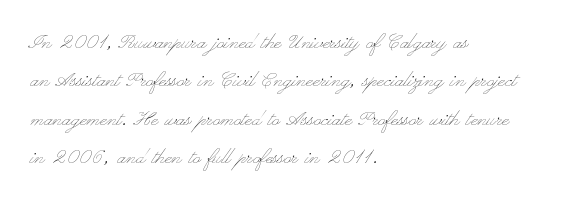
Q: Is the text bold? A: No.
Q: Is the text italic (slanted)? A: Yes.
Q: Is the text underlined? A: No.
Q: How is the paragraph aligned? A: Left-aligned.
Q: Is the spacing between letters normal or unusually wide? A: Normal.
Q: Is the spacing between lines tight, normal or loose? A: Normal.
